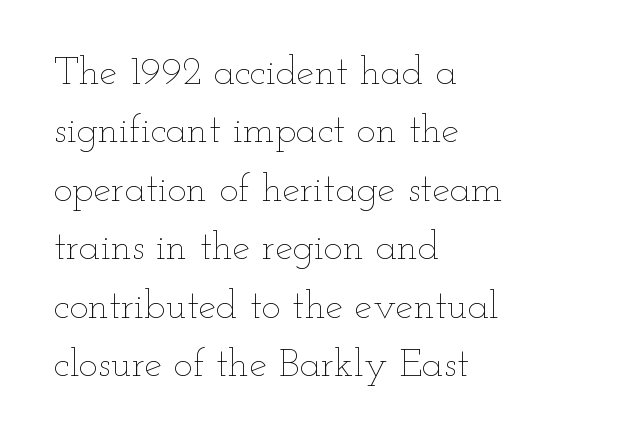
Q: Is the text bold? A: No.
Q: Is the text italic (slanted)? A: No, it is upright.
Q: Is the text underlined? A: No.
Q: How is the paragraph aligned? A: Left-aligned.
Q: Is the spacing between letters normal or unusually wide? A: Normal.
Q: Is the spacing between lines tight, normal or loose? A: Normal.
Q: Width (condensed, normal, or wide)? A: Wide.
Q: Stroke contrast? A: Low.
Q: x-height? A: Small.
Q: Monospaced? A: No.
